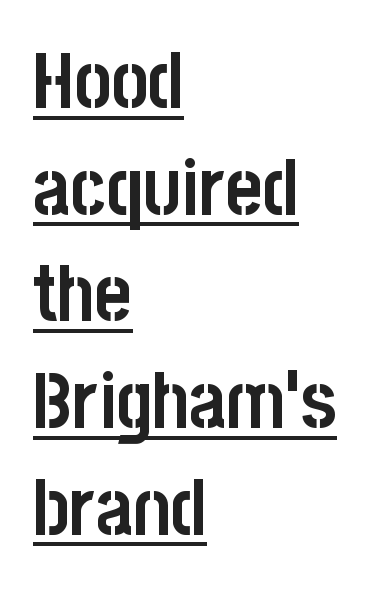
The image shows 79 px semibold, condensed sans-serif type, upright; set left-aligned, normal line spacing (1.35x), normal letter spacing, underlined; low stroke contrast and a large x-height.
